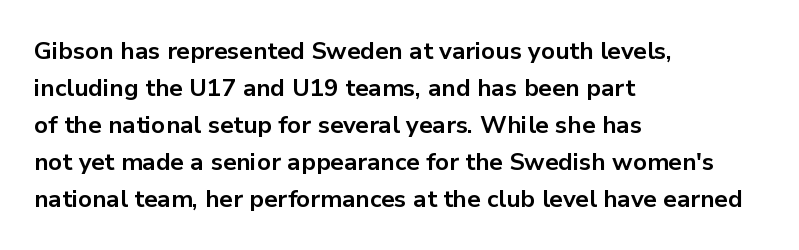
{"italic": "no", "bold": "yes", "underline": "no", "align": "left", "line_spacing": "normal", "line_spacing_ratio": 1.54, "letter_spacing": "normal", "letter_spacing_em": 0.0, "glyph_px": 24}
